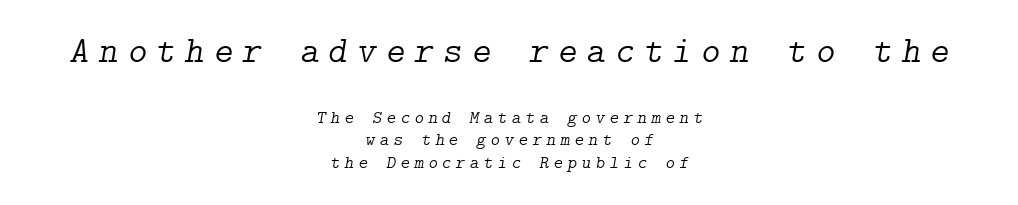
{"serif": "yes", "italic": "yes", "lean": "right", "slant_degrees": 9, "bold": "no", "weight": "light", "width": "normal", "stroke_contrast": "low", "x_height": "medium", "underline": "no", "align": "center", "line_spacing": "normal", "line_spacing_ratio": 1.27, "letter_spacing": "wide", "letter_spacing_em": 0.25, "larger_block": "first", "size_ratio": 2.06, "glyph_px": 37}
